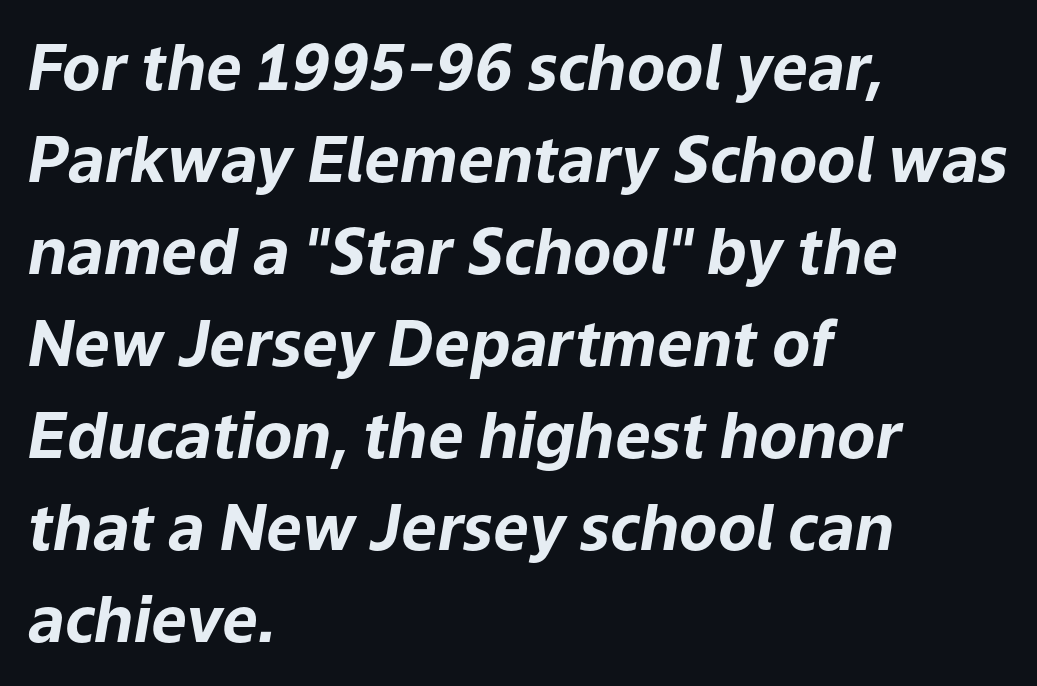
Default kerning and tracking; the words read as compact shapes. A typesetter would call this leading conventional body-copy spacing. Tall strokes in this sample are angled rather than plumb. Underlining? Definitely not there. Varying glyph widths throughout — classic text-font behaviour. Students, this is bold: see how much ink each stroke carries.
